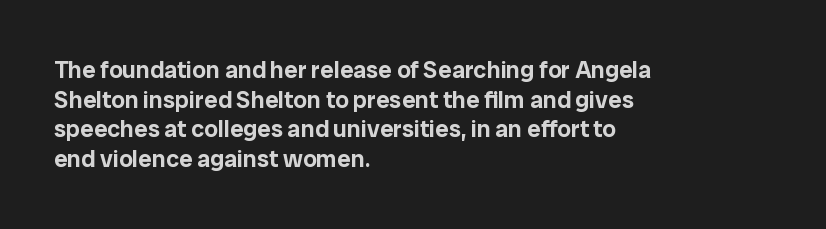
Q: Is the text italic (slanted)? A: No, it is upright.
Q: Is the text underlined? A: No.
Q: How is the paragraph aligned? A: Left-aligned.
Q: Is the spacing between letters normal or unusually wide? A: Normal.
